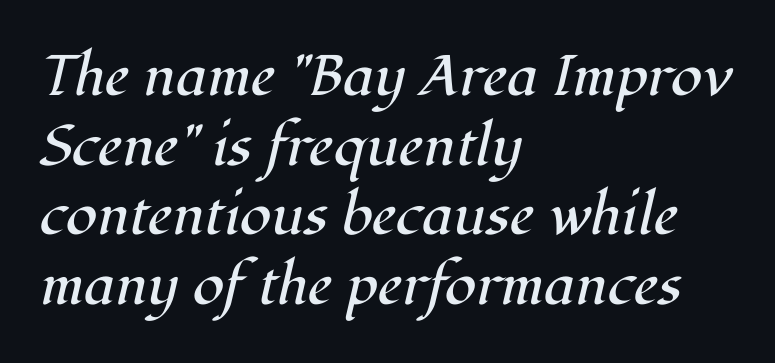
The image shows 57 px regular-weight serif type, italic (leaning right); set left-aligned, line spacing 1.22x, normal letter spacing, not underlined; high stroke contrast and a medium x-height.
